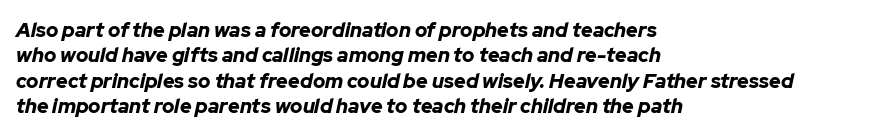
Words appear dense and cohesive because spacing is normal. Caption: bold face, heavy strokes. Quick note: italic. The passage is arranged the way most books set body copy — flush left. Leading matches the norm, producing a regular column.
